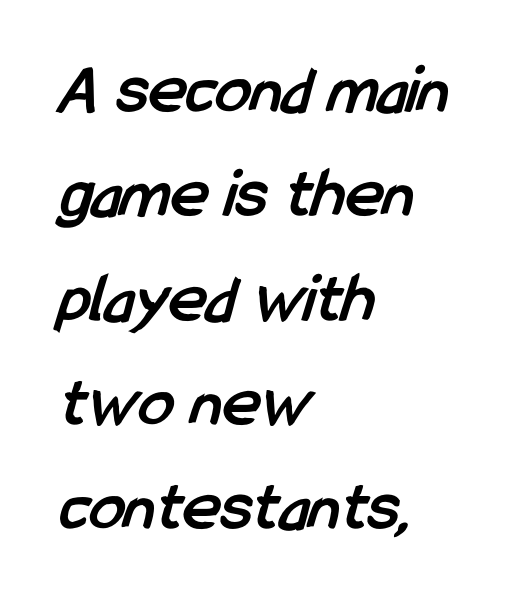
The rendering keeps characters at their native spacing. The lines are quadded left. On the weight axis this lands at bold, roughly 700. Descenders are the only things crossing below the line. Proportional: the letters do not fall into vertical columns. One glance says typical: line gaps are just what's usual.
